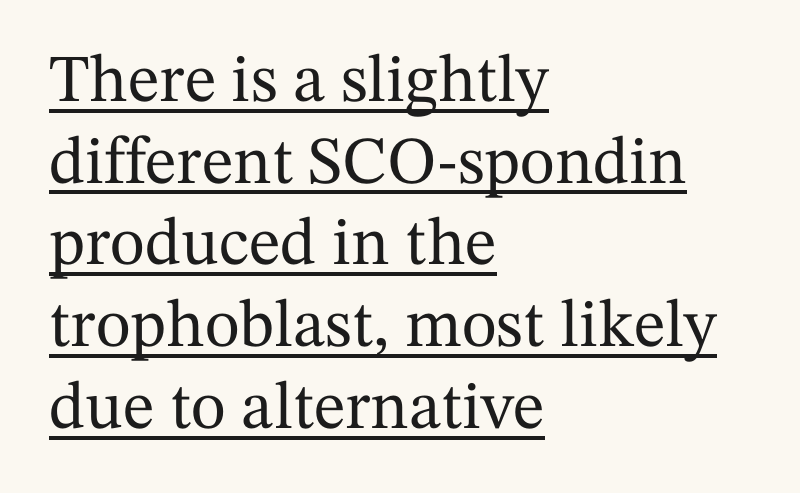
{"serif": "yes", "italic": "no", "width": "normal", "stroke_contrast": "medium", "x_height": "medium", "monospaced": "no", "underline": "yes", "align": "left", "line_spacing_ratio": 1.22, "letter_spacing": "normal", "letter_spacing_em": 0.0, "glyph_px": 67}
